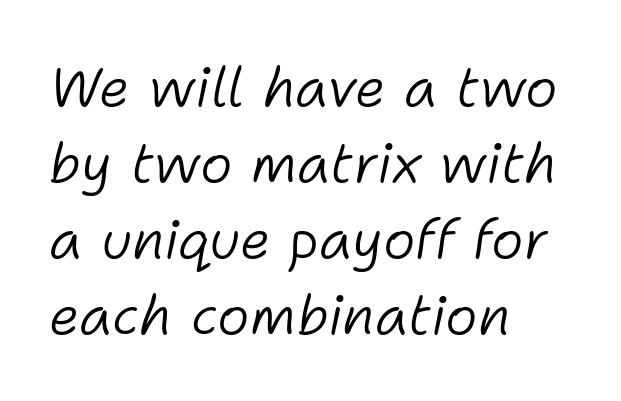
Q: Is the text bold? A: No.
Q: Is the text italic (slanted)? A: Yes, it leans right by about 11 degrees.
Q: Is the text underlined? A: No.
Q: How is the paragraph aligned? A: Left-aligned.
Q: Is the spacing between letters normal or unusually wide? A: Normal.
Q: Is the spacing between lines tight, normal or loose? A: Normal.
Q: Width (condensed, normal, or wide)? A: Normal.
Q: Stroke contrast? A: Low.
Q: x-height? A: Medium.
Q: Monospaced? A: No.
